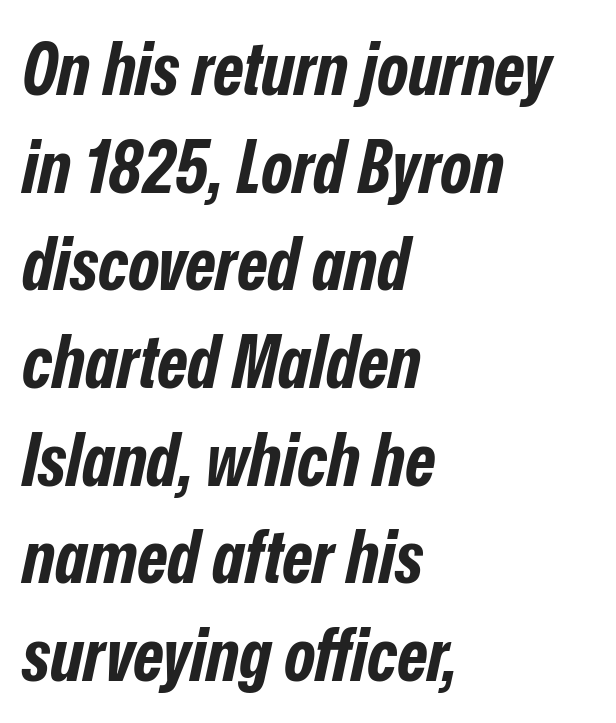
{"italic": "yes", "lean": "right", "slant_degrees": 12, "bold": "yes", "weight": "bold", "width": "condensed", "stroke_contrast": "low", "x_height": "medium", "monospaced": "no", "underline": "no", "align": "left", "line_spacing": "normal", "line_spacing_ratio": 1.32, "letter_spacing": "normal", "letter_spacing_em": 0.0, "glyph_px": 74}
